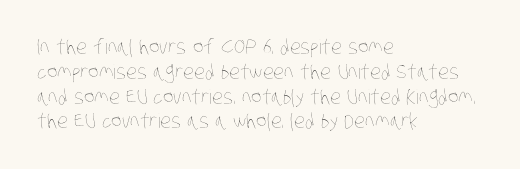
The image shows 20 px text type; set left-aligned, line spacing 1.24x, normal letter spacing, not underlined.
